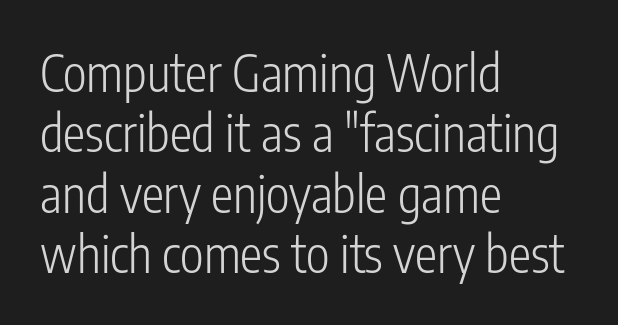
Q: Is the text bold? A: No.
Q: Is the text italic (slanted)? A: No, it is upright.
Q: Is the typeface a serif or a sans-serif typeface? A: Sans-serif.
Q: Is the text underlined? A: No.
Q: How is the paragraph aligned? A: Left-aligned.
Q: Is the spacing between letters normal or unusually wide? A: Normal.
Q: Width (condensed, normal, or wide)? A: Condensed.
Q: Stroke contrast? A: Low.
Q: x-height? A: Medium.
Q: Monospaced? A: No.
